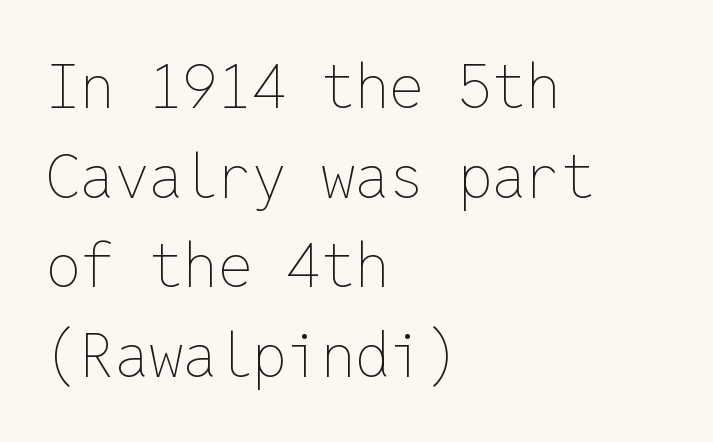
Each stroke keeps to a modest, everyday thickness or less. The type is set solid horizontally, with unmodified tracking. Anything drawn beneath the words? Only blank space. If you drew a ruler down the left edge, every line would touch it.
